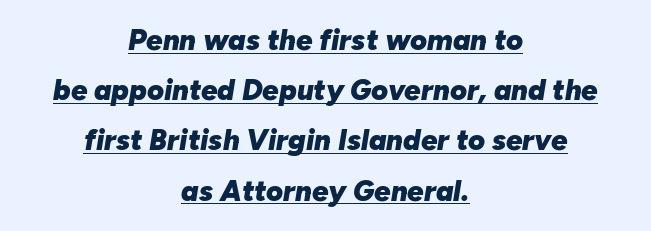
{"italic": "yes", "lean": "right", "slant_degrees": 10, "bold": "yes", "weight": "heavy", "width": "normal", "stroke_contrast": "low", "x_height": "medium", "monospaced": "no", "underline": "yes", "align": "center", "line_spacing_ratio": 1.73, "letter_spacing": "normal", "letter_spacing_em": 0.0, "glyph_px": 29}
